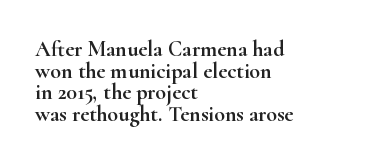
{"italic": "no", "underline": "no", "align": "left", "line_spacing": "tight", "line_spacing_ratio": 0.98, "letter_spacing": "normal", "letter_spacing_em": 0.0, "glyph_px": 22}
